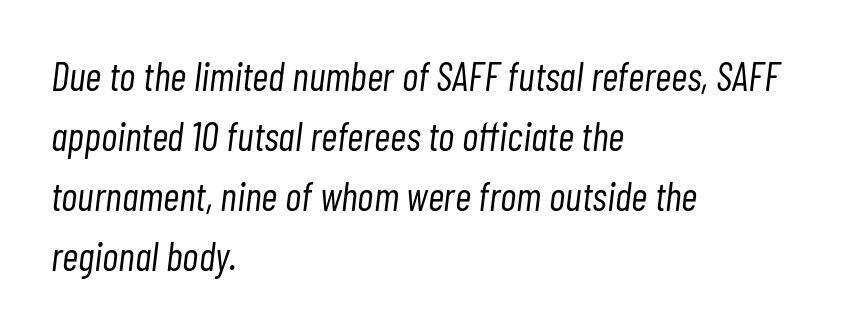
The lines sit at an ordinary, default distance from one another. The face used here is rendered with its standard letterfit. Beneath every word, the page is bare. Letters have the restrained weight of plain body copy at most. Looking at the ascenders, they clearly lean.
